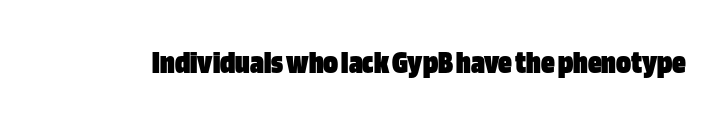
Lines of text with bare space underneath. Strokes here are thick enough to call this a true bold. In terms of posture, this sample is upright. Each letter's strokes conclude bluntly, with no projecting serifs.
